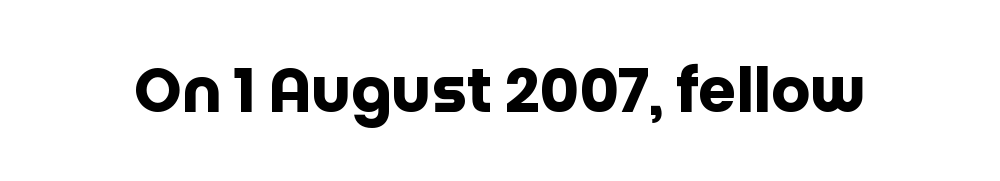
Each row of text sits above clean, open space. Looks like regular typesetting: each glyph gets only the width it needs. Font category for this specimen: sans-serif. Tall strokes in this sample are plumb rather than angled. Between one letter and the next there's only the usual sliver of space.
